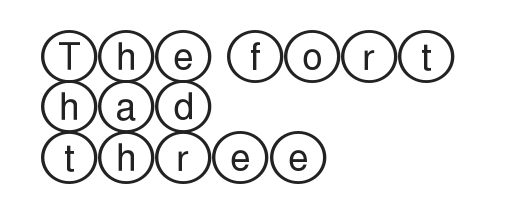
Q: Is the text italic (slanted)? A: No, it is upright.
Q: Is the text underlined? A: No.
Q: How is the paragraph aligned? A: Left-aligned.
Q: Is the spacing between letters normal or unusually wide? A: Normal.
Q: Is the spacing between lines tight, normal or loose? A: Normal.
Q: Width (condensed, normal, or wide)? A: Wide.
Q: x-height? A: Large.
